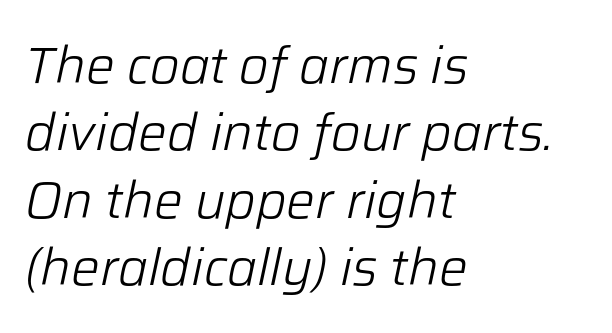
{"italic": "yes", "lean": "right", "slant_degrees": 12, "bold": "no", "weight": "light", "width": "normal", "stroke_contrast": "low", "x_height": "medium", "monospaced": "no", "underline": "no", "align": "left", "line_spacing": "normal", "line_spacing_ratio": 1.32, "letter_spacing": "normal", "letter_spacing_em": 0.0, "glyph_px": 51}
